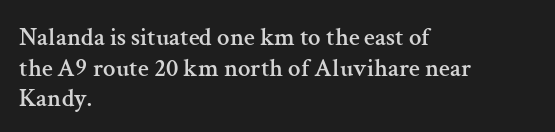
{"italic": "no", "underline": "no", "align": "left", "line_spacing_ratio": 1.23, "letter_spacing": "normal", "letter_spacing_em": 0.0, "glyph_px": 25}
